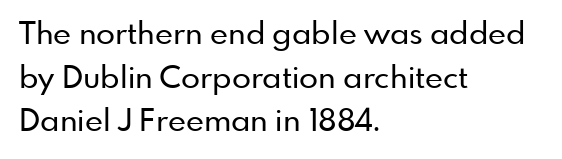
Q: Is the text italic (slanted)? A: No, it is upright.
Q: Is the typeface a serif or a sans-serif typeface? A: Sans-serif.
Q: Is the text underlined? A: No.
Q: How is the paragraph aligned? A: Left-aligned.
Q: Is the spacing between letters normal or unusually wide? A: Normal.
Q: Is the spacing between lines tight, normal or loose? A: Normal.
Q: Width (condensed, normal, or wide)? A: Normal.
Q: Stroke contrast? A: Low.
Q: x-height? A: Small.
Q: Monospaced? A: No.
